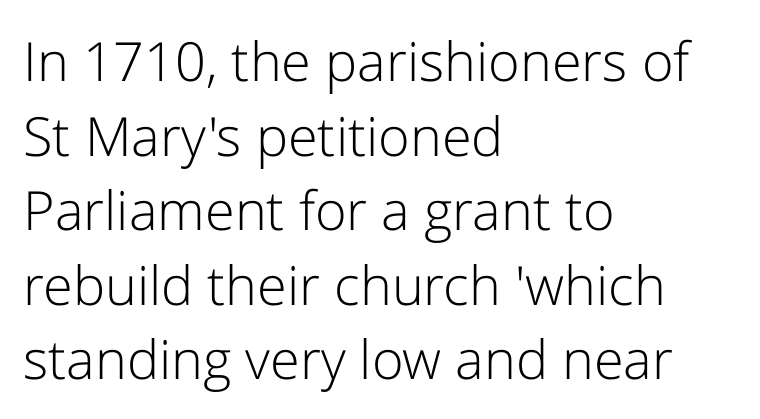
Heaviness? Minimal to ordinary, like unemphasized prose. Think of a printed novel: that variable character pitch is what you see here. Examine the stroke ends and you'll find no serifs. The lines sit at an ordinary, default distance from one another. Reading down the block, your eye returns to a fixed left position each line. Students, note that the glyphs here touch the page at normal intervals.
